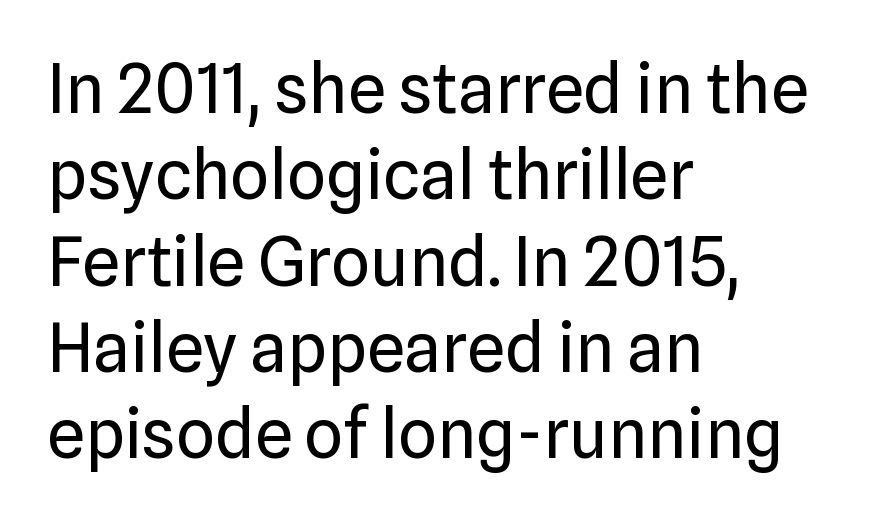
The image shows 68 px regular-weight sans-serif type, upright; set left-aligned, normal line spacing (1.27x), normal letter spacing, not underlined; low stroke contrast and a medium x-height.
